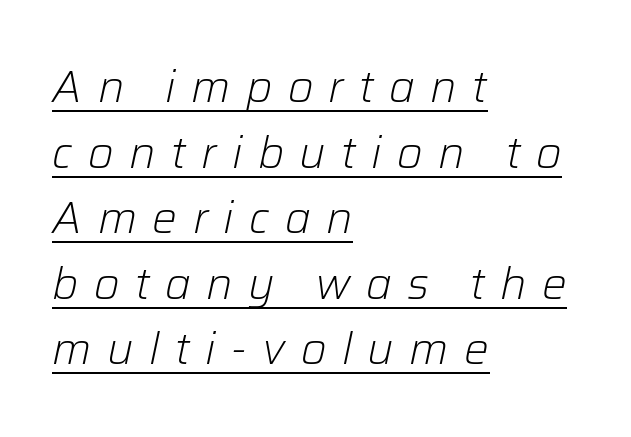
{"italic": "yes", "lean": "right", "slant_degrees": 12, "bold": "no", "weight": "light", "width": "normal", "stroke_contrast": "low", "x_height": "medium", "monospaced": "no", "underline": "yes", "align": "left", "line_spacing": "normal", "line_spacing_ratio": 1.49, "letter_spacing": "wide", "letter_spacing_em": 0.35, "glyph_px": 44}
